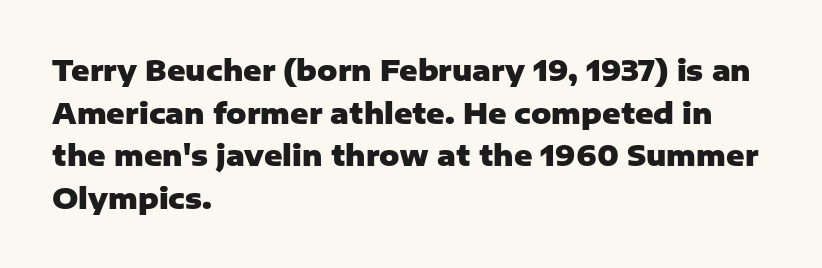
This sample uses an upright cut, with every glyph sitting square on the baseline. Typesetter's note: full bold, strokes at maximum text heaviness. The face used here is a sans, in the tradition of grotesques and geometrics. The foot of each line stays bare and open.
